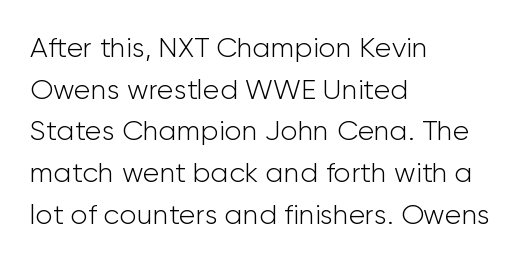
Q: Is the text bold? A: No.
Q: Is the text italic (slanted)? A: No, it is upright.
Q: Is the typeface a serif or a sans-serif typeface? A: Sans-serif.
Q: Is the text underlined? A: No.
Q: How is the paragraph aligned? A: Left-aligned.
Q: Is the spacing between letters normal or unusually wide? A: Normal.
Q: Is the spacing between lines tight, normal or loose? A: Normal.
Q: Width (condensed, normal, or wide)? A: Normal.
Q: Stroke contrast? A: Low.
Q: x-height? A: Medium.
Q: Monospaced? A: No.
